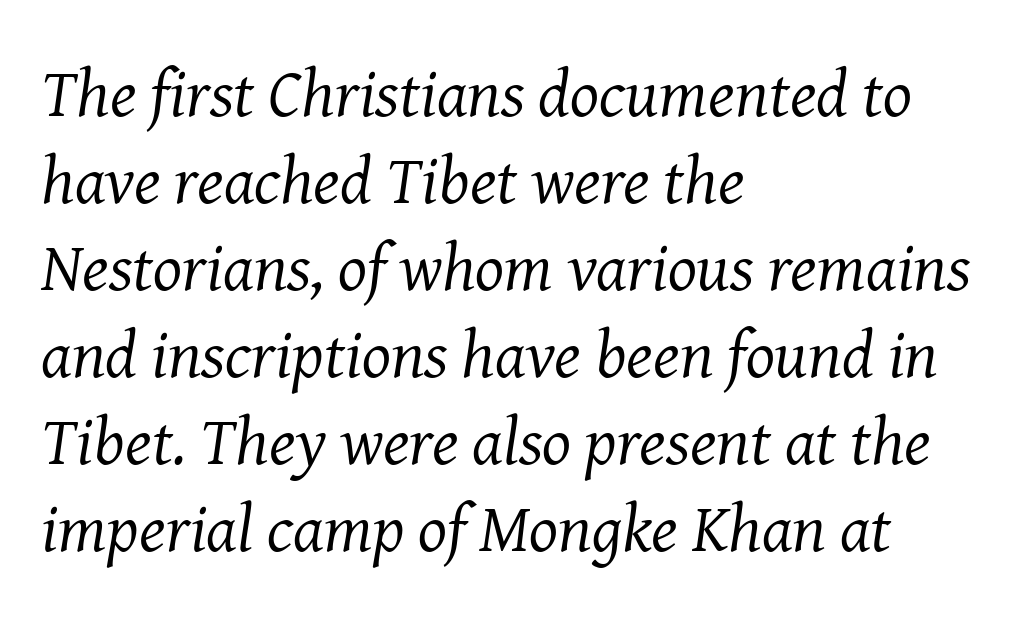
The image shows 68 px regular-weight serif type, italic (leaning right); set left-aligned, normal line spacing (1.28x), normal letter spacing, not underlined; medium stroke contrast and a medium x-height.
